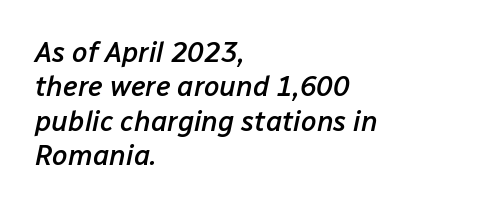
The image shows 28 px semibold type, italic (leaning right); set left-aligned, line spacing 1.23x, normal letter spacing, not underlined; low stroke contrast and a medium x-height.
